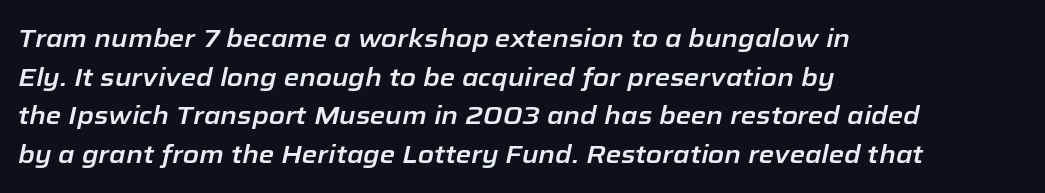
{"italic": "yes", "lean": "right", "slant_degrees": 12, "underline": "no", "align": "left", "line_spacing": "normal", "line_spacing_ratio": 1.55, "letter_spacing": "normal", "letter_spacing_em": 0.0, "glyph_px": 25}
